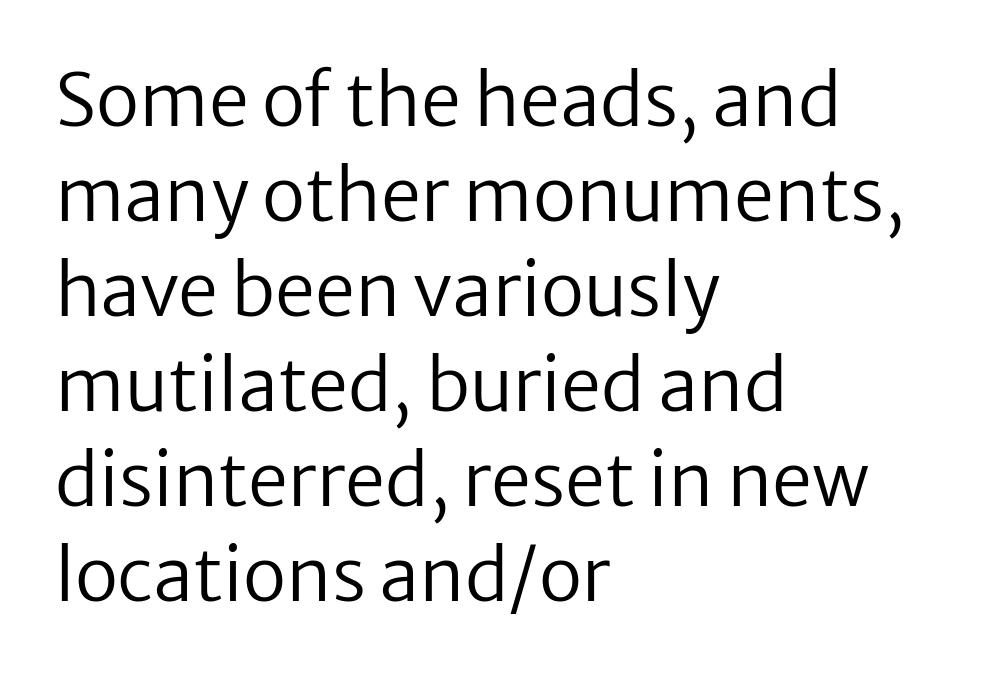
The image shows 72 px regular-weight sans-serif type, upright; set left-aligned, normal line spacing (1.32x), normal letter spacing, not underlined; low stroke contrast and a medium x-height.
